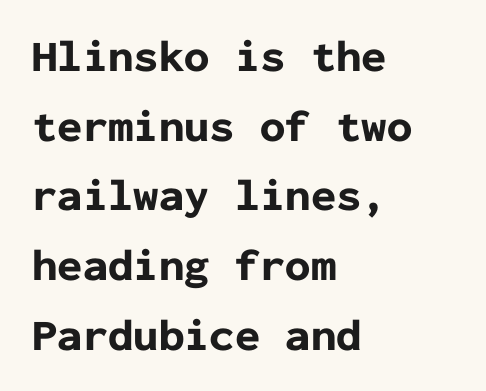
Q: Is the text bold? A: Yes.
Q: Is the text italic (slanted)? A: No, it is upright.
Q: Is the typeface a serif or a sans-serif typeface? A: Sans-serif.
Q: Is the text underlined? A: No.
Q: How is the paragraph aligned? A: Left-aligned.
Q: Is the spacing between letters normal or unusually wide? A: Normal.
Q: Is the spacing between lines tight, normal or loose? A: Normal.
Q: Width (condensed, normal, or wide)? A: Normal.
Q: Stroke contrast? A: Low.
Q: x-height? A: Medium.
Q: Monospaced? A: Yes.
